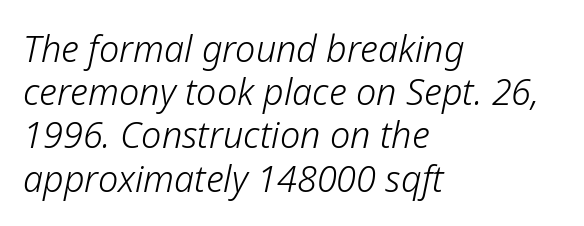
You could not count columns in this text — the font is proportionally spaced. The space beneath each line is pristine and unruled. Each word holds together tightly as a unit, with standard inter-letter gaps. Looking at the ascenders, they clearly lean.
